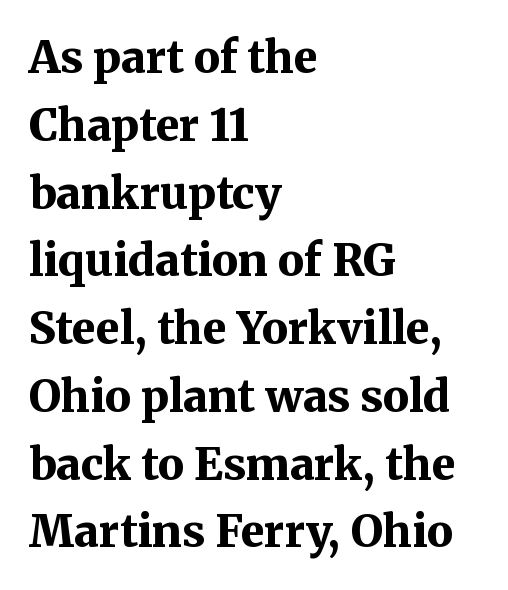
The image shows 44 px bold serif type, upright; set left-aligned, normal line spacing (1.54x), normal letter spacing, not underlined; medium stroke contrast and a medium x-height.
